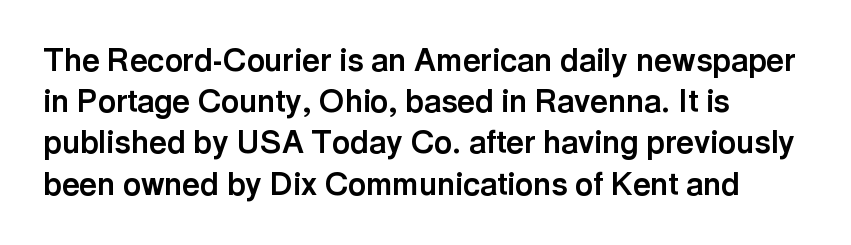
The image shows 31 px bold sans-serif type, upright; set left-aligned, normal line spacing (1.33x), normal letter spacing, not underlined; a medium x-height.
